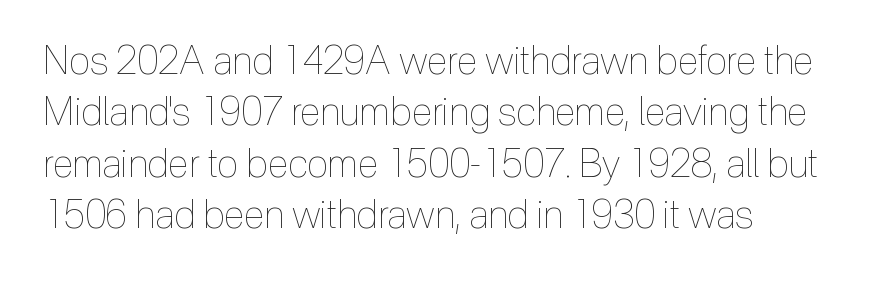
Q: Is the text bold? A: No.
Q: Is the text italic (slanted)? A: No, it is upright.
Q: Is the text underlined? A: No.
Q: How is the paragraph aligned? A: Left-aligned.
Q: Is the spacing between letters normal or unusually wide? A: Normal.
Q: Is the spacing between lines tight, normal or loose? A: Normal.
Q: Width (condensed, normal, or wide)? A: Condensed.
Q: x-height? A: Medium.
Q: Monospaced? A: No.
